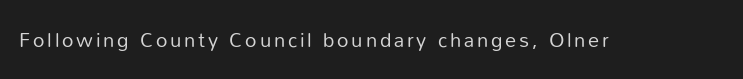
The type sits square on the baseline with zero lean. The strip under each line holds only bare page. Is the stroke heavy? The answer is a plain regular-or-lighter.
